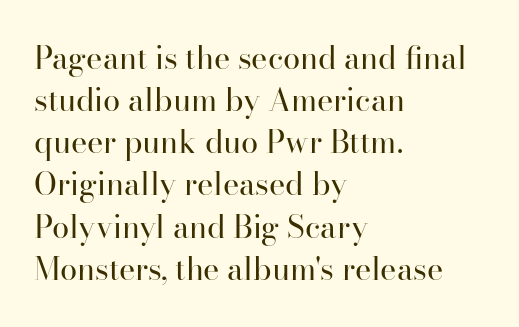
Q: Is the text bold? A: No.
Q: Is the text italic (slanted)? A: No, it is upright.
Q: Is the typeface a serif or a sans-serif typeface? A: Serif.
Q: Is the text underlined? A: No.
Q: How is the paragraph aligned? A: Left-aligned.
Q: Is the spacing between letters normal or unusually wide? A: Normal.
Q: Is the spacing between lines tight, normal or loose? A: Normal.
Q: Width (condensed, normal, or wide)? A: Normal.
Q: Stroke contrast? A: High.
Q: x-height? A: Small.
Q: Monospaced? A: No.
